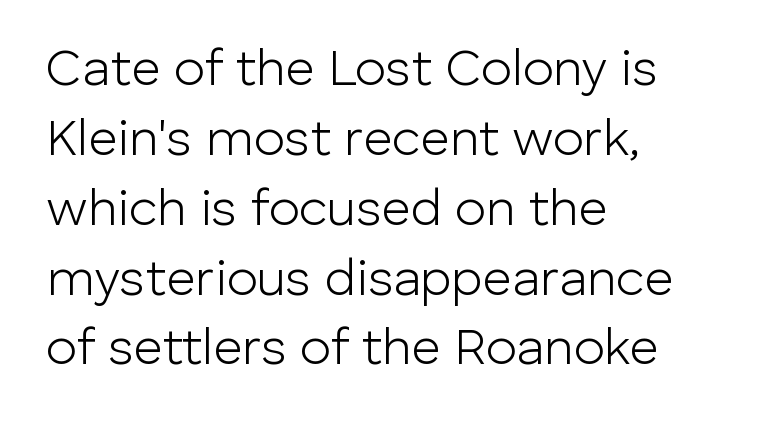
The image shows 51 px light sans-serif type, upright; set left-aligned, normal line spacing (1.37x), normal letter spacing, not underlined; low stroke contrast and a medium x-height.
